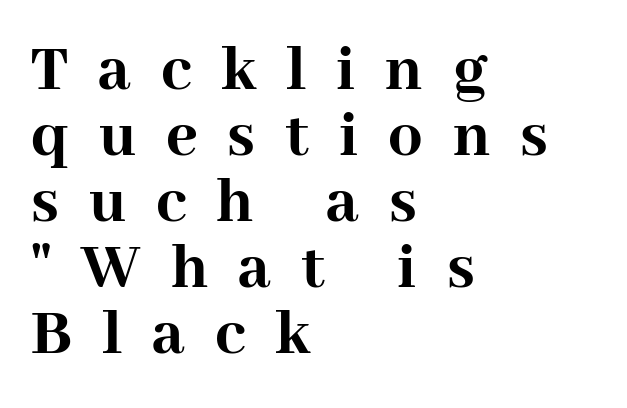
Q: Is the text bold? A: Yes.
Q: Is the text italic (slanted)? A: No, it is upright.
Q: Is the typeface a serif or a sans-serif typeface? A: Serif.
Q: Is the text underlined? A: No.
Q: How is the paragraph aligned? A: Left-aligned.
Q: Is the spacing between letters normal or unusually wide? A: Unusually wide.
Q: Is the spacing between lines tight, normal or loose? A: Tight.
Q: Width (condensed, normal, or wide)? A: Normal.
Q: Stroke contrast? A: High.
Q: x-height? A: Medium.
Q: Monospaced? A: No.
